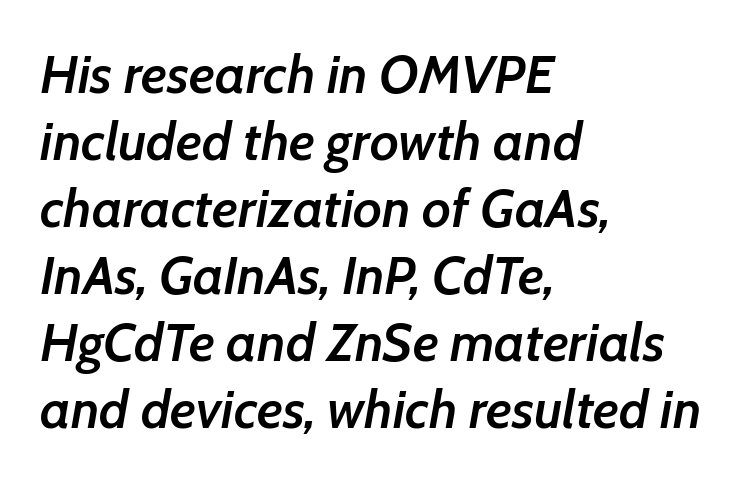
{"italic": "yes", "lean": "right", "slant_degrees": 7, "bold": "semi", "weight": "semibold", "width": "normal", "stroke_contrast": "low", "x_height": "medium", "monospaced": "no", "underline": "no", "align": "left", "line_spacing_ratio": 1.24, "letter_spacing": "normal", "letter_spacing_em": 0.0, "glyph_px": 54}
